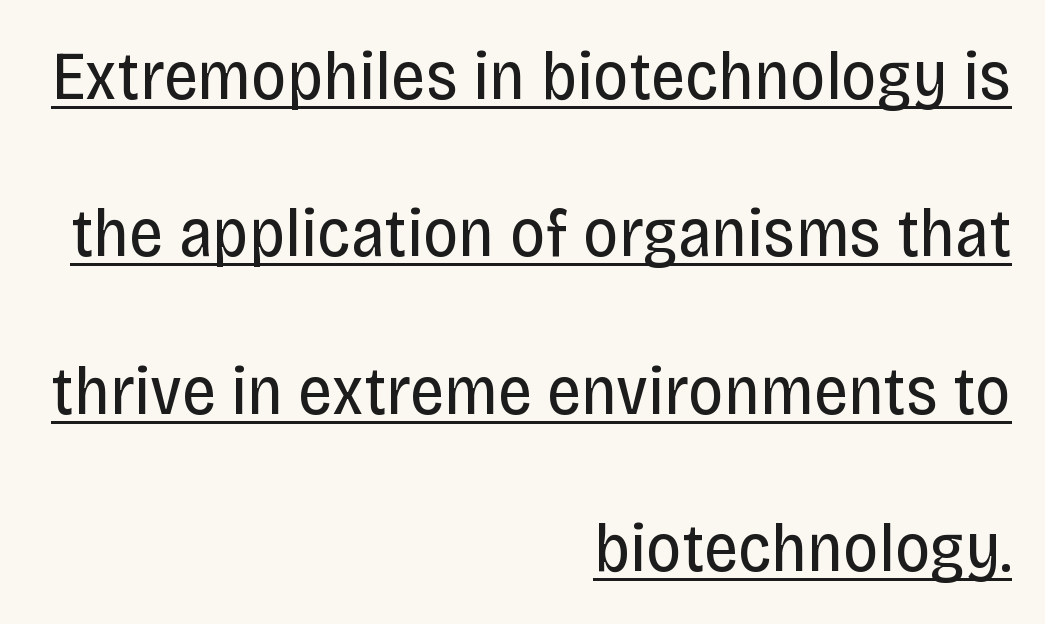
The image shows 69 px regular-weight, condensed sans-serif type, upright; set right-aligned, loose line spacing (2.28x), normal letter spacing, underlined; low stroke contrast and a large x-height.
